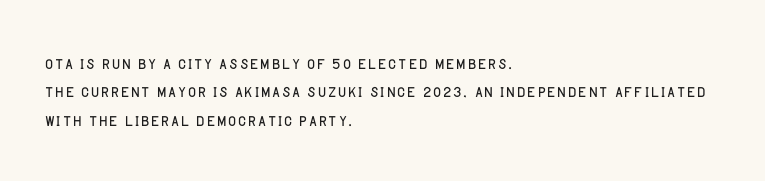
{"italic": "no", "bold": "no", "underline": "no", "align": "left", "line_spacing": "normal", "line_spacing_ratio": 1.29, "letter_spacing": "normal", "letter_spacing_em": 0.0, "glyph_px": 22}
